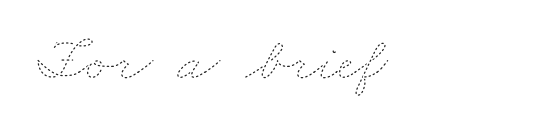
Rule under the text: the space is simply empty. Characters follow at the spacing the type designer built in. Looks like regular typesetting: each glyph gets only the width it needs. The strokes are not fattened; the text isn't bold.
